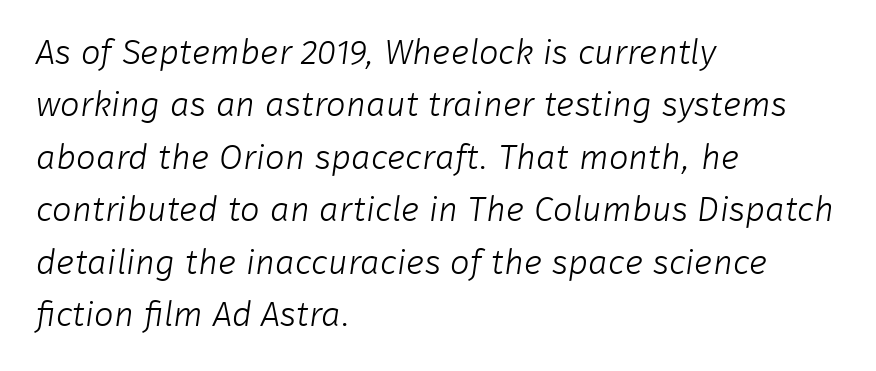
{"serif": "no", "bold": "no", "weight": "light", "width": "normal", "stroke_contrast": "low", "x_height": "medium", "monospaced": "no", "underline": "no", "align": "left", "line_spacing": "normal", "line_spacing_ratio": 1.5, "letter_spacing": "normal", "letter_spacing_em": 0.0, "glyph_px": 35}
